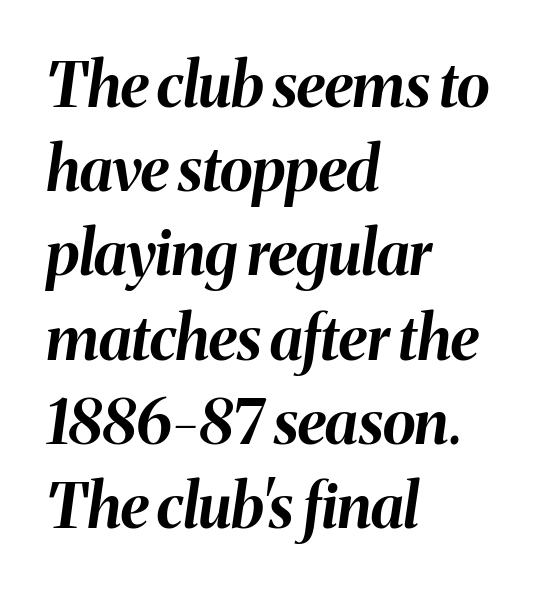
{"italic": "yes", "lean": "right", "slant_degrees": 8, "bold": "yes", "weight": "bold", "width": "normal", "stroke_contrast": "medium", "x_height": "medium", "monospaced": "no", "underline": "no", "align": "left", "line_spacing": "normal", "line_spacing_ratio": 1.38, "letter_spacing": "normal", "letter_spacing_em": 0.0, "glyph_px": 61}
